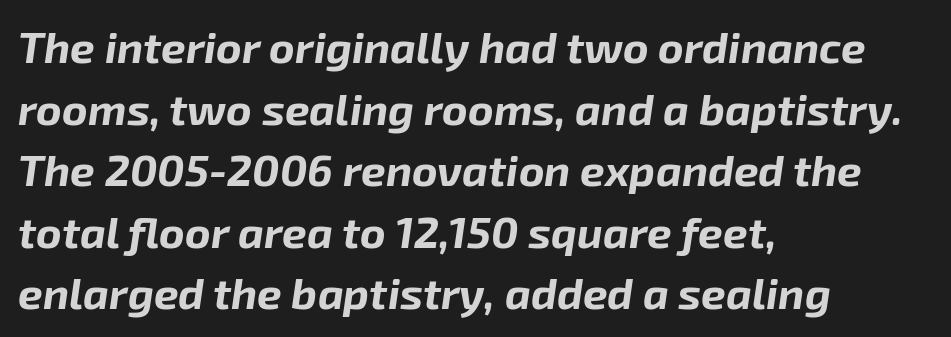
The image shows 44 px bold type, italic (leaning right); set left-aligned, normal line spacing (1.4x), normal letter spacing, not underlined; low stroke contrast and a medium x-height.
